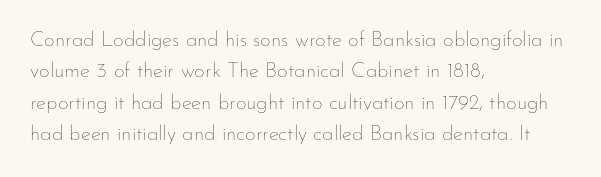
The image shows 21 px text type, upright; set left-aligned, normal line spacing (1.5x), normal letter spacing, not underlined.
